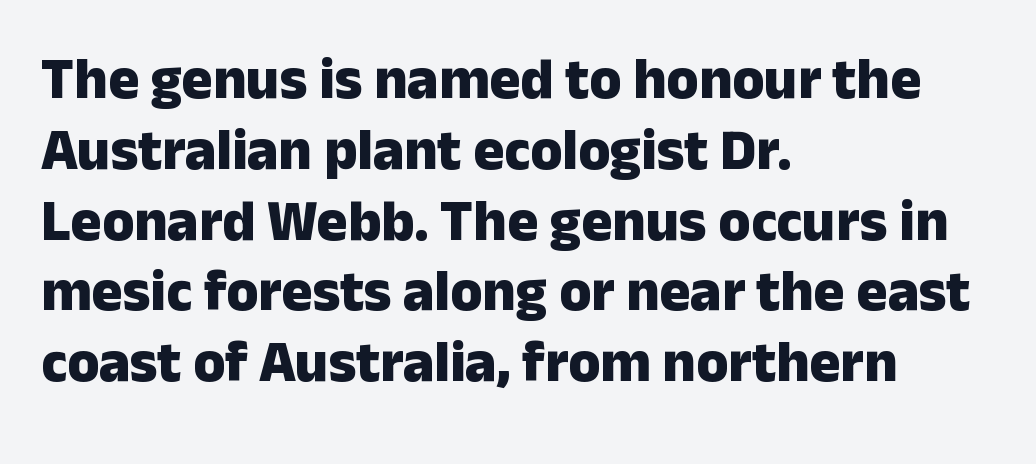
{"serif": "no", "italic": "no", "bold": "yes", "weight": "heavy", "width": "normal", "stroke_contrast": "low", "x_height": "medium", "monospaced": "no", "underline": "no", "align": "left", "line_spacing_ratio": 1.22, "letter_spacing": "normal", "letter_spacing_em": 0.0, "glyph_px": 58}
